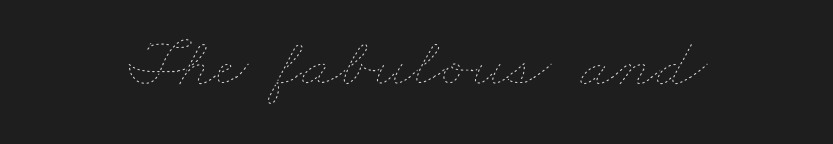
The image shows 71 px thin, wide type; set normal letter spacing, not underlined; low stroke contrast and a small x-height.
